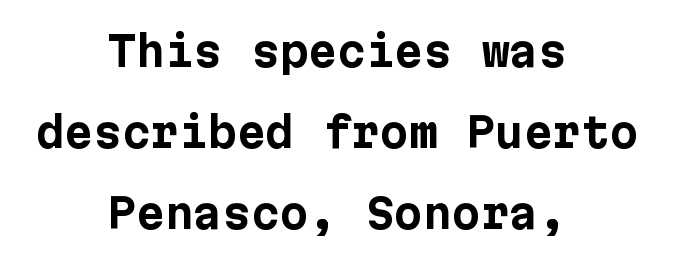
The tracking reads as untouched default to a designer's eye. Compared with typical paragraphs, the rows here are farther apart. No word sits above an underline. Compared with an ordinary text face, these strokes are far heavier — a full bold. Short and long lines alike share a common midpoint. Upright lettering throughout.
